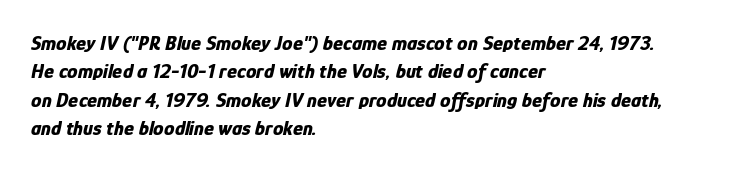
{"italic": "yes", "lean": "right", "slant_degrees": 12, "bold": "yes", "underline": "no", "align": "left", "line_spacing": "normal", "line_spacing_ratio": 1.35, "letter_spacing": "normal", "letter_spacing_em": 0.0, "glyph_px": 21}
